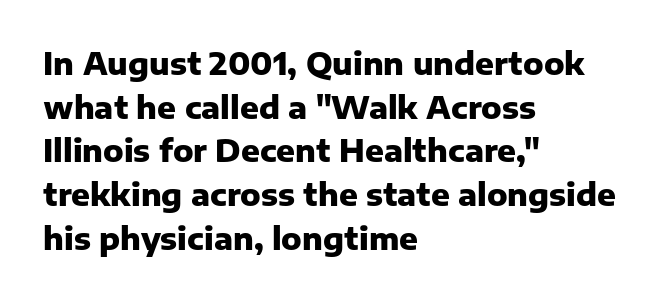
Q: Is the text bold? A: Yes.
Q: Is the text italic (slanted)? A: No, it is upright.
Q: Is the typeface a serif or a sans-serif typeface? A: Sans-serif.
Q: Is the text underlined? A: No.
Q: How is the paragraph aligned? A: Left-aligned.
Q: Is the spacing between letters normal or unusually wide? A: Normal.
Q: Is the spacing between lines tight, normal or loose? A: Normal.
Q: Width (condensed, normal, or wide)? A: Normal.
Q: Stroke contrast? A: Low.
Q: x-height? A: Medium.
Q: Monospaced? A: No.
